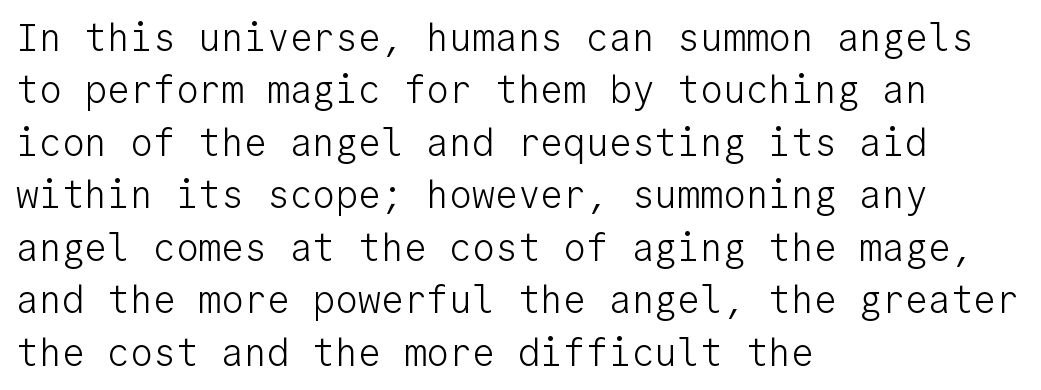
Q: Is the text bold? A: No.
Q: Is the text italic (slanted)? A: No, it is upright.
Q: Is the typeface a serif or a sans-serif typeface? A: Sans-serif.
Q: Is the text underlined? A: No.
Q: How is the paragraph aligned? A: Left-aligned.
Q: Is the spacing between letters normal or unusually wide? A: Normal.
Q: Is the spacing between lines tight, normal or loose? A: Normal.
Q: Width (condensed, normal, or wide)? A: Normal.
Q: Stroke contrast? A: Low.
Q: x-height? A: Medium.
Q: Monospaced? A: Yes.
